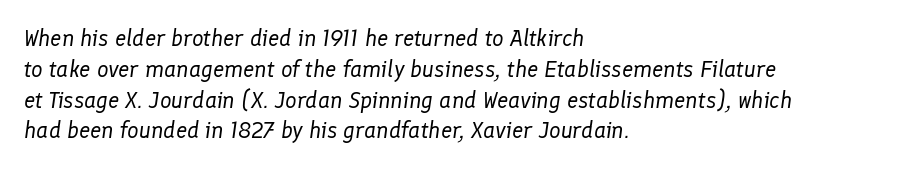
The image shows 23 px text type, italic (leaning right); set left-aligned, normal line spacing (1.34x), normal letter spacing, not underlined.
